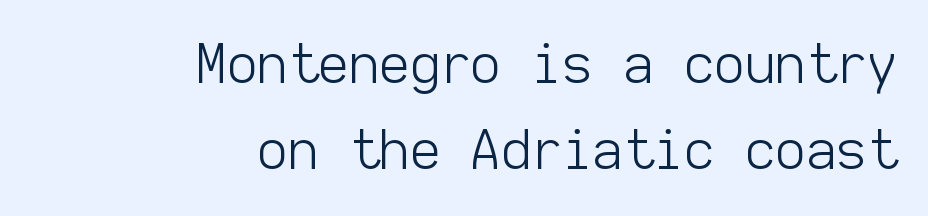
Q: Is the text bold? A: No.
Q: Is the text italic (slanted)? A: No, it is upright.
Q: Is the typeface a serif or a sans-serif typeface? A: Sans-serif.
Q: Is the text underlined? A: No.
Q: How is the paragraph aligned? A: Right-aligned.
Q: Is the spacing between letters normal or unusually wide? A: Normal.
Q: Is the spacing between lines tight, normal or loose? A: Normal.
Q: Width (condensed, normal, or wide)? A: Normal.
Q: Stroke contrast? A: Low.
Q: x-height? A: Medium.
Q: Monospaced? A: Yes.
